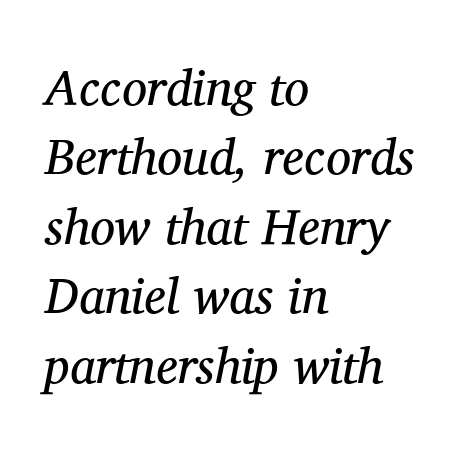
No extra ink here — the face is not bold. Each new line begins a customary step beneath the previous one. Each line starts at the same left margin while the right side varies. Type without underlining.
